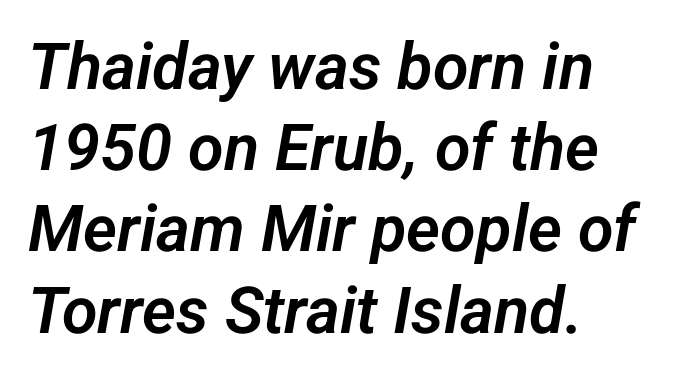
Font category for this specimen: sans-serif. Horizontal alignment here is leftward, the default for most running prose. The type is set solid horizontally, with unmodified tracking. Normally led — the rows are evenly, conventionally spaced.
